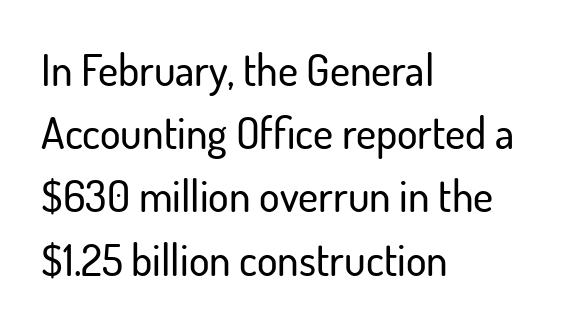
The typeface chosen for these lines omits serifs. Does the copy run flush right? No — it runs flush left. Varying glyph widths throughout — classic text-font behaviour. The font's upright variant was chosen for this text. Default kerning and tracking; the words read as compact shapes.
